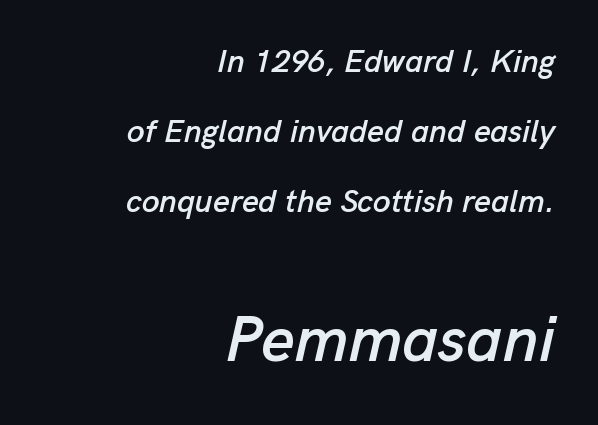
The image shows 64 px text type, italic (leaning right); set right-aligned, loose line spacing (2.18x), normal letter spacing, not underlined; the second (bottom) block is 2.0x larger; low stroke contrast and a medium x-height.
